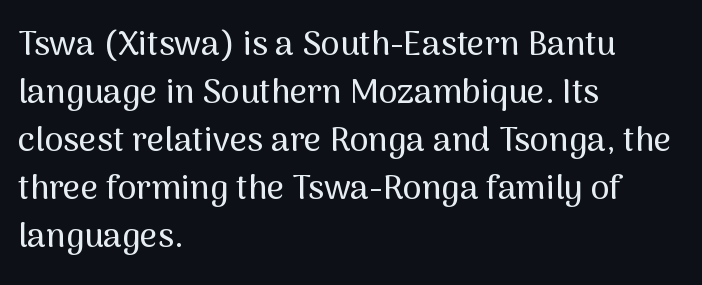
The image shows 34 px sans-serif type, upright; set left-aligned, normal line spacing (1.41x), normal letter spacing, not underlined; medium stroke contrast and a medium x-height.
